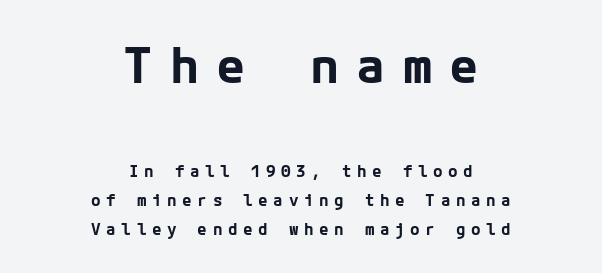
{"serif": "no", "italic": "no", "bold": "yes", "weight": "bold", "width": "normal", "stroke_contrast": "low", "x_height": "medium", "underline": "no", "align": "center", "line_spacing_ratio": 1.8, "letter_spacing": "wide", "letter_spacing_em": 0.35, "larger_block": "first", "size_ratio": 3.06, "glyph_px": 49}
